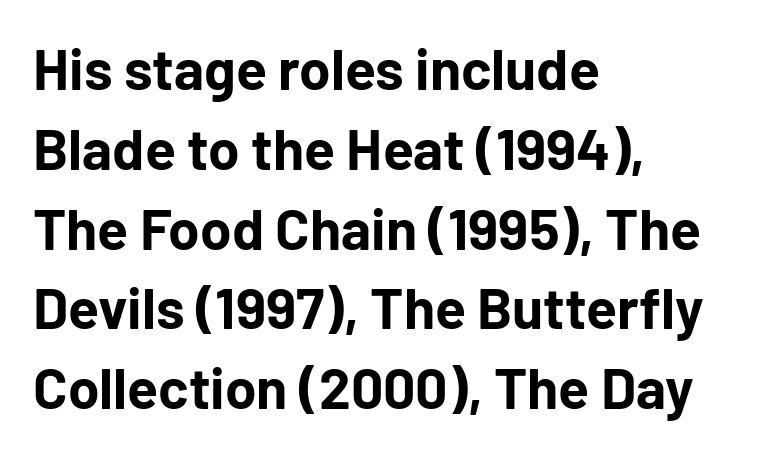
Horizontal alignment here is leftward, the default for most running prose. The letters stand straight up with perfectly vertical stems. The strip under each line holds only bare page. The horizontal fit of the characters is conventional and even. Chunky letters — that's bold for sure.
